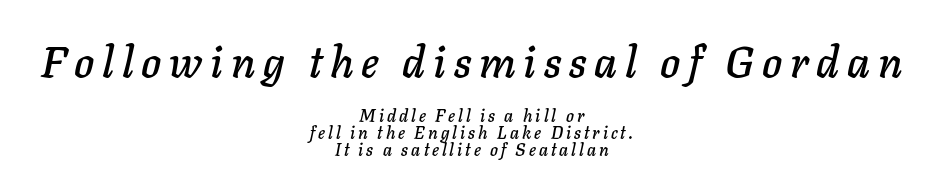
{"italic": "yes", "lean": "right", "slant_degrees": 11, "width": "normal", "stroke_contrast": "low", "x_height": "medium", "monospaced": "no", "underline": "no", "align": "center", "line_spacing": "tight", "line_spacing_ratio": 1.0, "larger_block": "first", "size_ratio": 2.53, "glyph_px": 43}
